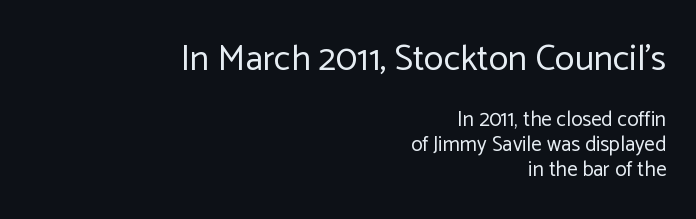
The image shows 36 px regular-weight sans-serif type, upright; set right-aligned, line spacing 1.2x, normal letter spacing, not underlined; the first (top) block is 1.71x larger; low stroke contrast and a medium x-height.
